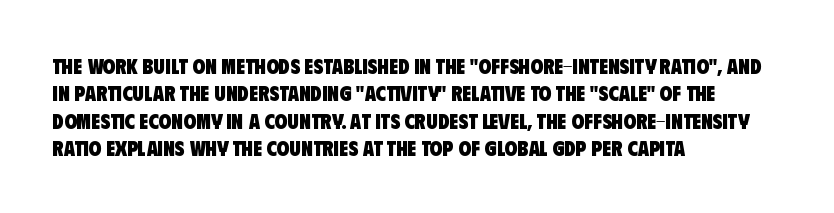
These lines sit exactly where default settings would place them. A typesetter would call this zero additional tracking. The typesetter chose a ragged-right arrangement here. How heavy is the stroke? Heavy — this is a bold.
